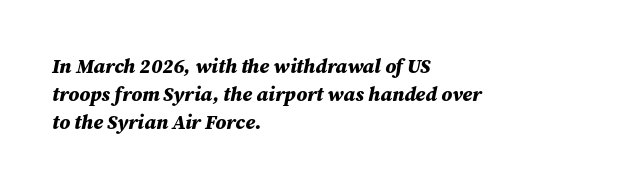
Q: Is the text bold? A: Yes.
Q: Is the text italic (slanted)? A: Yes, it leans right by about 12 degrees.
Q: Is the text underlined? A: No.
Q: How is the paragraph aligned? A: Left-aligned.
Q: Is the spacing between letters normal or unusually wide? A: Normal.
Q: Is the spacing between lines tight, normal or loose? A: Normal.
